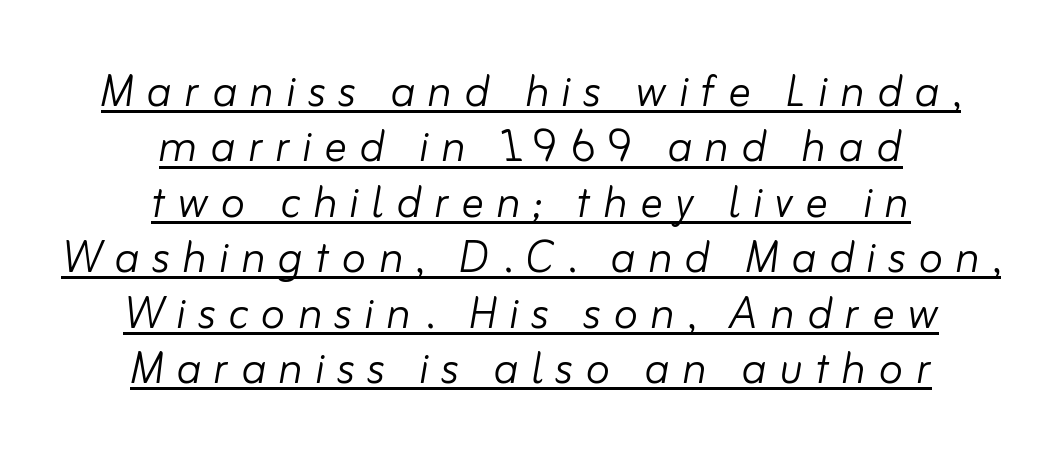
Character widths vary here, with narrow letters taking less room than wide ones. Quick note: underline on. Students, note that the glyphs here are deliberately spaced far apart. The lettering tilts uniformly, giving the passage an italic look.
